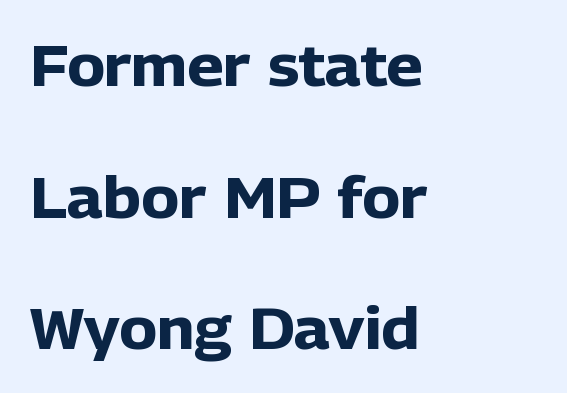
Beneath every word, the page is bare. This sample uses a sans-serif face. Do the letters lean? They stand straight. You'd pick this weight for a headline — it's a proper bold. Tracking here is standard; glyphs follow each other at the usual distance.
